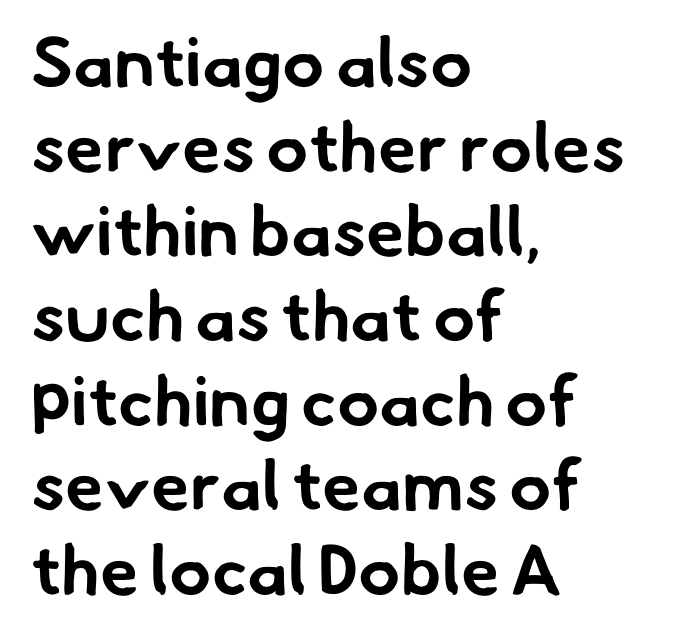
Q: Is the text bold? A: Yes.
Q: Is the typeface a serif or a sans-serif typeface? A: Sans-serif.
Q: Is the text underlined? A: No.
Q: How is the paragraph aligned? A: Left-aligned.
Q: Is the spacing between letters normal or unusually wide? A: Normal.
Q: Width (condensed, normal, or wide)? A: Normal.
Q: Stroke contrast? A: Low.
Q: x-height? A: Small.
Q: Monospaced? A: No.
